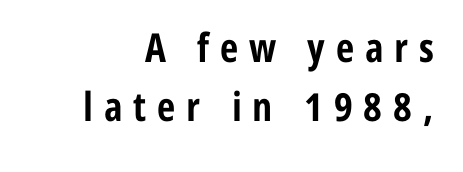
Q: Is the text bold? A: Yes.
Q: Is the text italic (slanted)? A: No, it is upright.
Q: Is the typeface a serif or a sans-serif typeface? A: Sans-serif.
Q: Is the text underlined? A: No.
Q: Is the spacing between letters normal or unusually wide? A: Unusually wide.
Q: Is the spacing between lines tight, normal or loose? A: Normal.
Q: Width (condensed, normal, or wide)? A: Condensed.
Q: Stroke contrast? A: Low.
Q: x-height? A: Medium.
Q: Monospaced? A: No.
